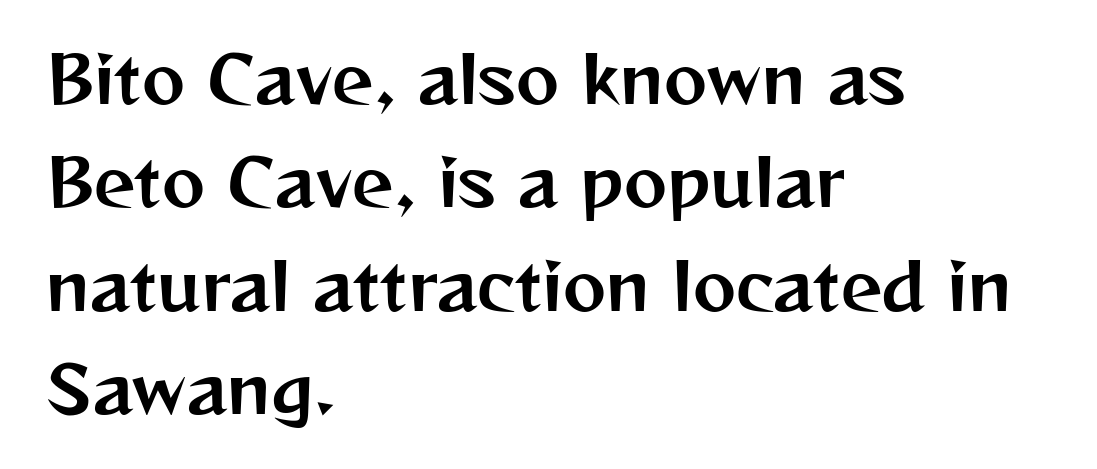
The image shows 65 px sans-serif type, upright; set left-aligned, normal line spacing (1.59x), normal letter spacing, not underlined; medium stroke contrast and a medium x-height.
